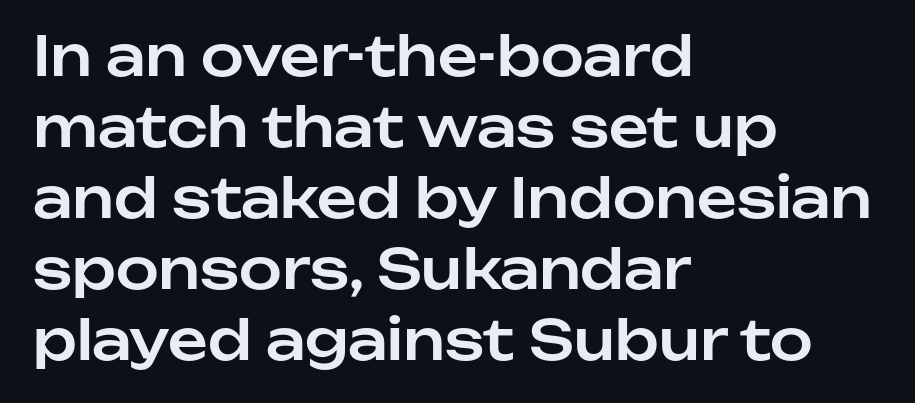
Q: Is the text italic (slanted)? A: No, it is upright.
Q: Is the typeface a serif or a sans-serif typeface? A: Sans-serif.
Q: Is the text underlined? A: No.
Q: How is the paragraph aligned? A: Left-aligned.
Q: Is the spacing between letters normal or unusually wide? A: Normal.
Q: Is the spacing between lines tight, normal or loose? A: Normal.
Q: Width (condensed, normal, or wide)? A: Normal.
Q: Stroke contrast? A: Low.
Q: x-height? A: Medium.
Q: Monospaced? A: No.
